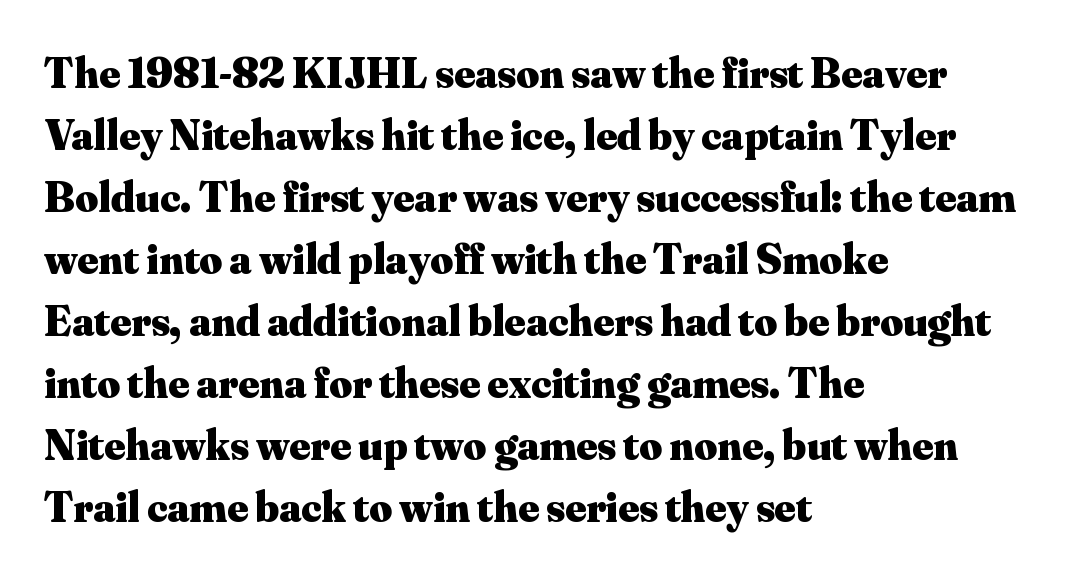
Vertical spacing — default. No italicization has been applied; the sample stays upright. A full-strength bold gives these letters their thick strokes. This sample has the flowing, uneven cadence of proportional lettering. The paragraph shown leans on its left margin. To sum up the face: it has serifs.
